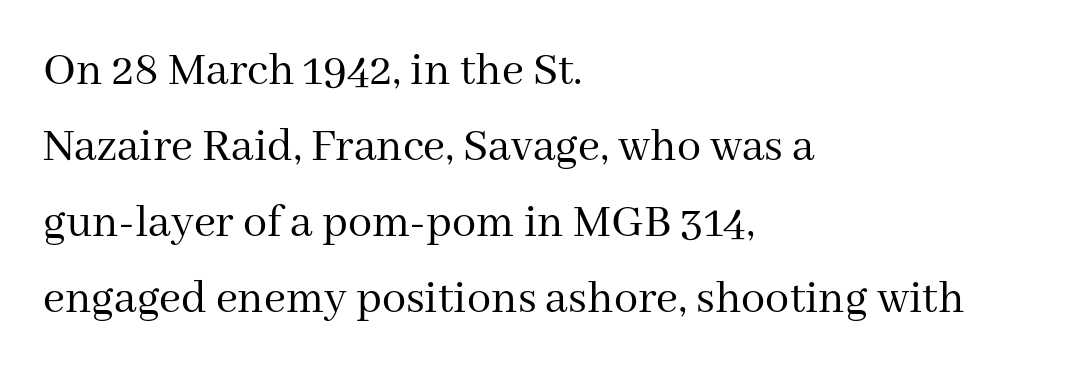
Q: Is the text bold? A: No.
Q: Is the text italic (slanted)? A: No, it is upright.
Q: Is the typeface a serif or a sans-serif typeface? A: Serif.
Q: Is the text underlined? A: No.
Q: How is the paragraph aligned? A: Left-aligned.
Q: Is the spacing between letters normal or unusually wide? A: Normal.
Q: Is the spacing between lines tight, normal or loose? A: Normal.
Q: Width (condensed, normal, or wide)? A: Normal.
Q: Stroke contrast? A: Medium.
Q: x-height? A: Medium.
Q: Monospaced? A: No.
